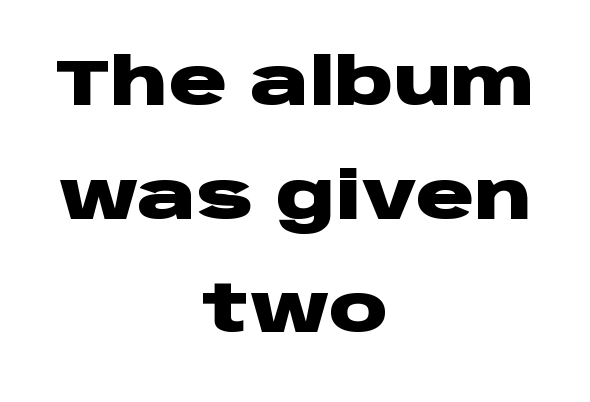
{"serif": "no", "italic": "no", "bold": "yes", "weight": "heavy", "width": "wide", "stroke_contrast": "low", "x_height": "large", "monospaced": "no", "underline": "no", "align": "center", "line_spacing_ratio": 1.75, "letter_spacing": "normal", "letter_spacing_em": 0.0, "glyph_px": 65}
